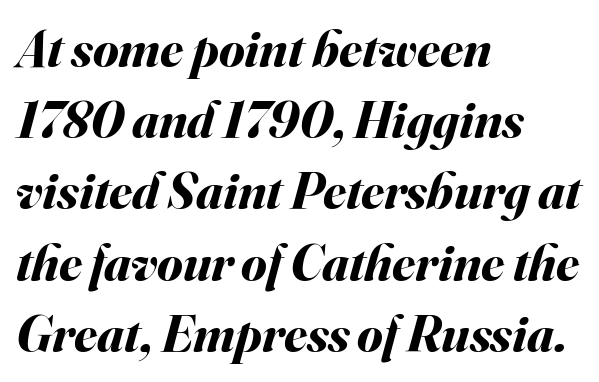
{"italic": "yes", "lean": "right", "slant_degrees": 16, "bold": "yes", "weight": "bold", "width": "normal", "stroke_contrast": "medium", "x_height": "small", "monospaced": "no", "underline": "no", "align": "left", "line_spacing": "normal", "line_spacing_ratio": 1.37, "letter_spacing": "normal", "letter_spacing_em": 0.0, "glyph_px": 52}
